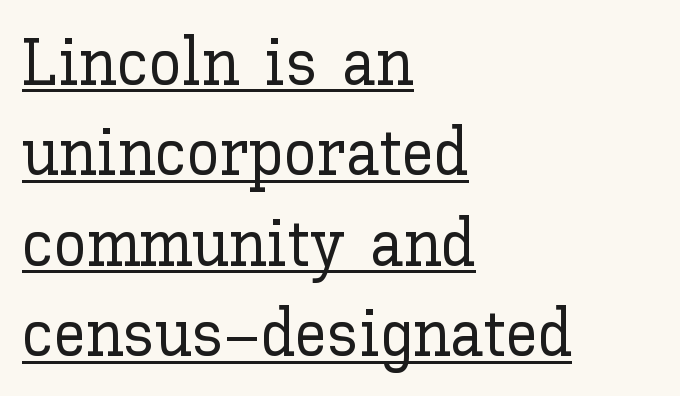
{"italic": "no", "width": "normal", "stroke_contrast": "low", "x_height": "medium", "monospaced": "no", "underline": "yes", "align": "left", "line_spacing": "normal", "line_spacing_ratio": 1.37, "letter_spacing": "normal", "letter_spacing_em": 0.0, "glyph_px": 66}
